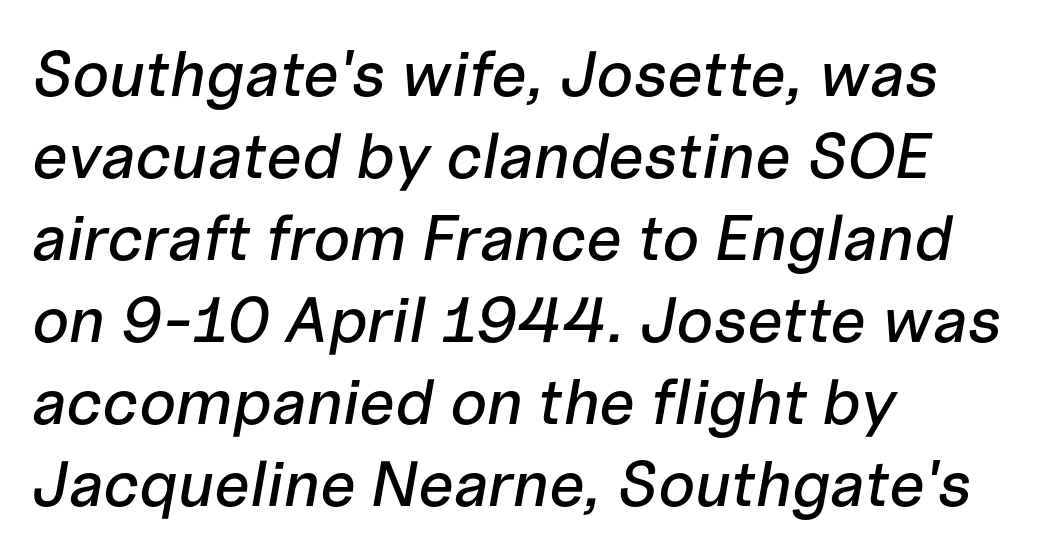
Q: Is the text italic (slanted)? A: Yes, it leans right by about 10 degrees.
Q: Is the text underlined? A: No.
Q: How is the paragraph aligned? A: Left-aligned.
Q: Is the spacing between letters normal or unusually wide? A: Normal.
Q: Is the spacing between lines tight, normal or loose? A: Normal.
Q: Width (condensed, normal, or wide)? A: Normal.
Q: Stroke contrast? A: Low.
Q: x-height? A: Medium.
Q: Monospaced? A: No.
